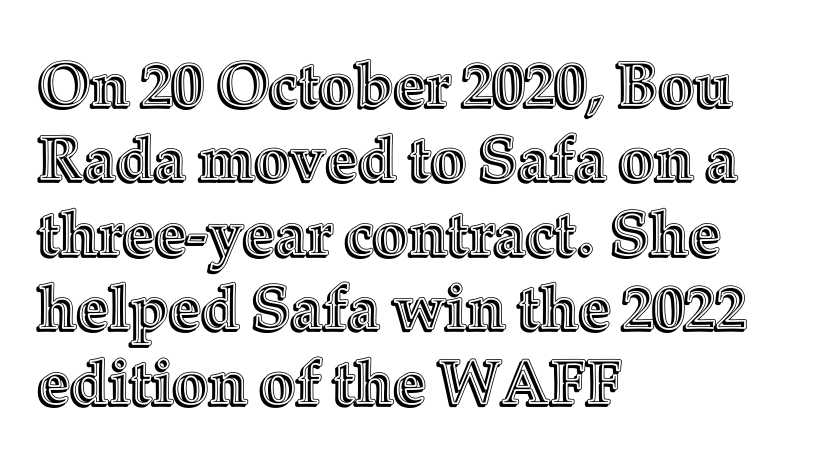
The image shows 62 px text type, upright; set left-aligned, line spacing 1.2x, normal letter spacing, not underlined; a medium x-height.
